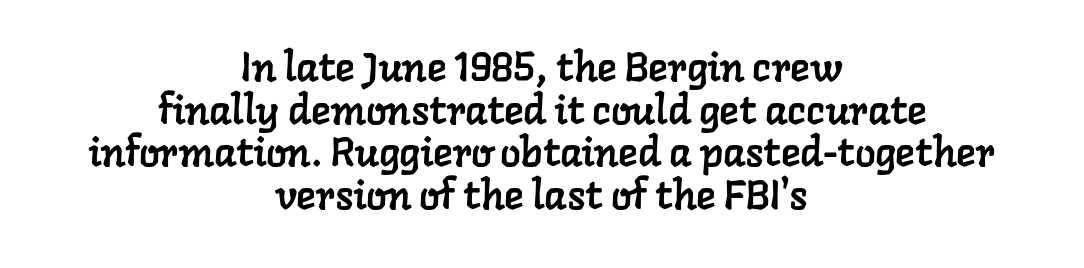
Q: Is the typeface a serif or a sans-serif typeface? A: Serif.
Q: Is the text underlined? A: No.
Q: How is the paragraph aligned? A: Centered.
Q: Is the spacing between letters normal or unusually wide? A: Normal.
Q: Is the spacing between lines tight, normal or loose? A: Tight.
Q: Width (condensed, normal, or wide)? A: Normal.
Q: Stroke contrast? A: Low.
Q: x-height? A: Medium.
Q: Monospaced? A: No.
